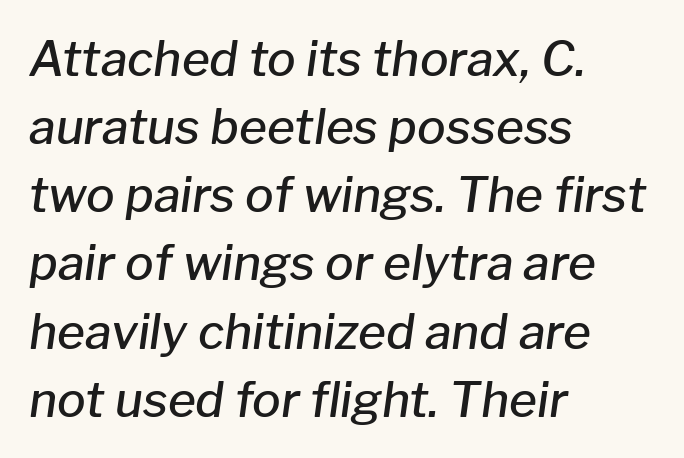
The image shows 48 px semibold type, italic (leaning right); set left-aligned, normal line spacing (1.42x), normal letter spacing, not underlined; low stroke contrast and a medium x-height.
